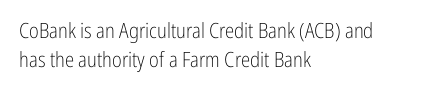
{"italic": "no", "bold": "no", "underline": "no", "align": "left", "line_spacing": "normal", "line_spacing_ratio": 1.39, "letter_spacing": "normal", "letter_spacing_em": 0.0, "glyph_px": 21}
